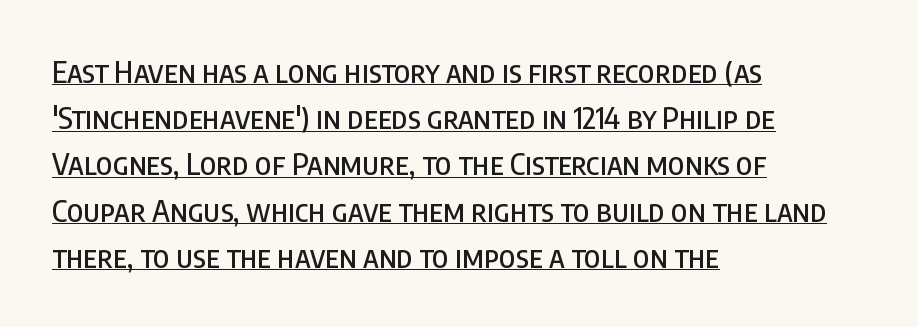
What stands out about the letter spacing? Nothing — it is the standard amount. In terms of leading, this rendering sits right in the middle. Students, observe the line beneath the letters — that is underlining. You can tell it's not italic because the verticals are truly vertical. The rendering shows plain stroke endings on the letterforms — a sans-serif design. Layout note: lines flush left.
